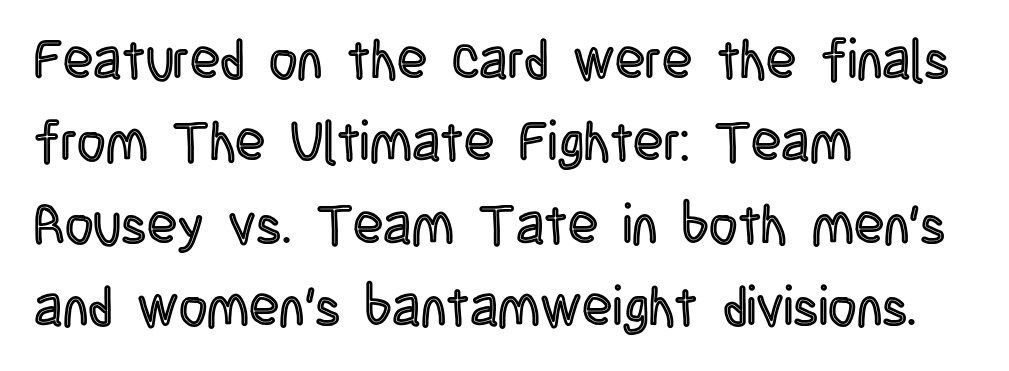
The image shows 55 px condensed type, upright; set left-aligned, normal line spacing (1.5x), normal letter spacing, not underlined; a large x-height.
